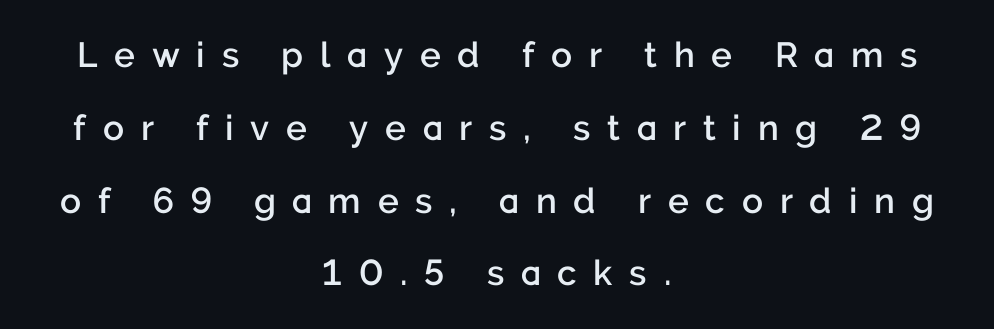
Q: Is the text bold? A: Semi-bold.
Q: Is the text italic (slanted)? A: No, it is upright.
Q: Is the typeface a serif or a sans-serif typeface? A: Sans-serif.
Q: Is the text underlined? A: No.
Q: How is the paragraph aligned? A: Centered.
Q: Is the spacing between letters normal or unusually wide? A: Unusually wide.
Q: Is the spacing between lines tight, normal or loose? A: Loose.
Q: Width (condensed, normal, or wide)? A: Normal.
Q: Stroke contrast? A: Low.
Q: x-height? A: Medium.
Q: Monospaced? A: No.
